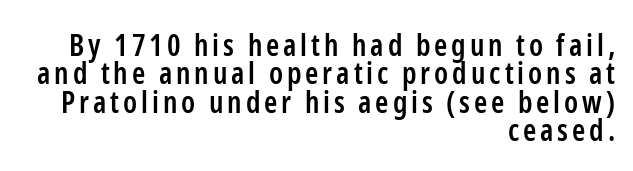
{"serif": "no", "italic": "no", "bold": "semi", "weight": "semibold", "width": "condensed", "stroke_contrast": "low", "x_height": "medium", "monospaced": "no", "underline": "no", "align": "right", "line_spacing": "tight", "line_spacing_ratio": 0.95, "glyph_px": 30}
